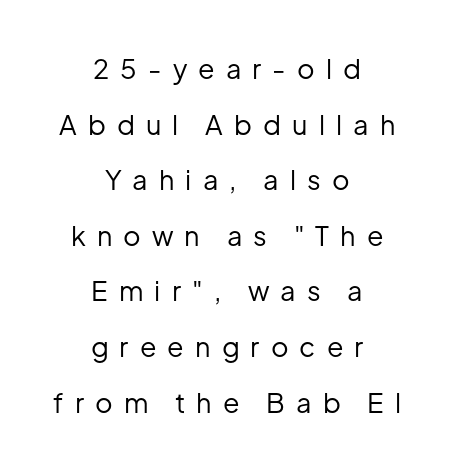
The image shows 27 px text type, upright; set centered, loose line spacing (2.06x), unusually wide letter spacing (+0.41 em), not underlined.
